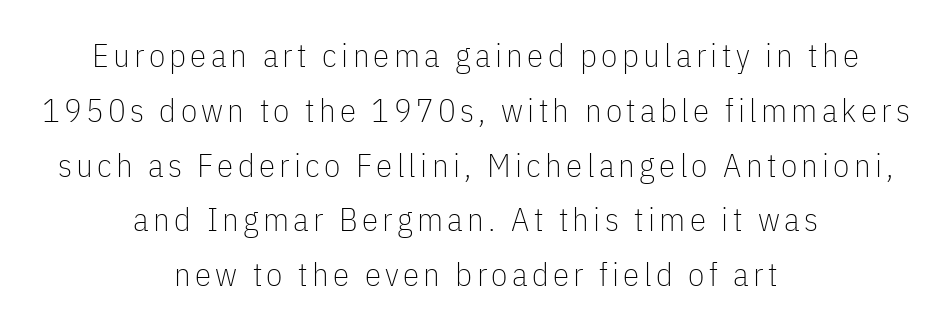
The image shows 33 px thin, condensed sans-serif type, upright; set centered, normal line spacing (1.66x), not underlined; low stroke contrast and a medium x-height.
